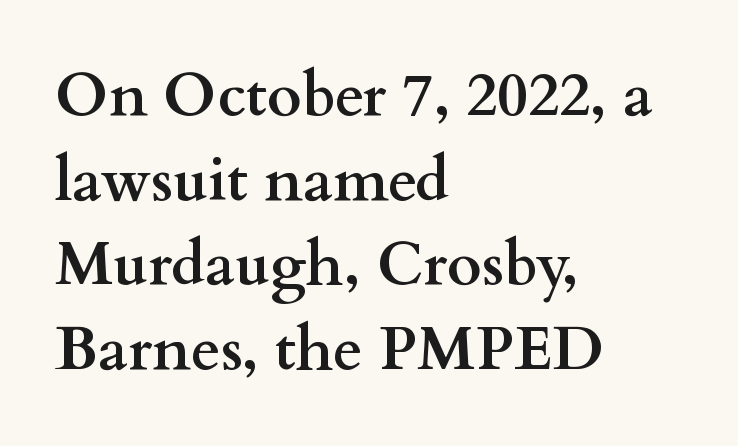
{"serif": "yes", "italic": "no", "bold": "yes", "weight": "semibold", "width": "wide", "stroke_contrast": "medium", "x_height": "small", "monospaced": "no", "underline": "no", "align": "left", "line_spacing": "normal", "line_spacing_ratio": 1.41, "letter_spacing": "normal", "letter_spacing_em": 0.0, "glyph_px": 60}
